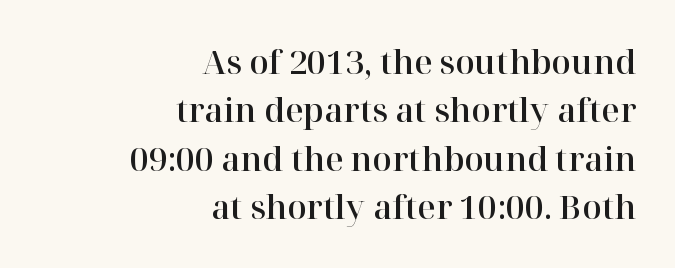
Here the designer chose a conventional face with non-uniform glyph widths. Underlining? Definitely not there. Does the lettering tilt? It doesn't — this is upright. Which margin do the lines hug? The right one — the left edge is uneven. The characters display serif detailing at their extremities. Regarding leading, the lines here are spaced in the standard way.
